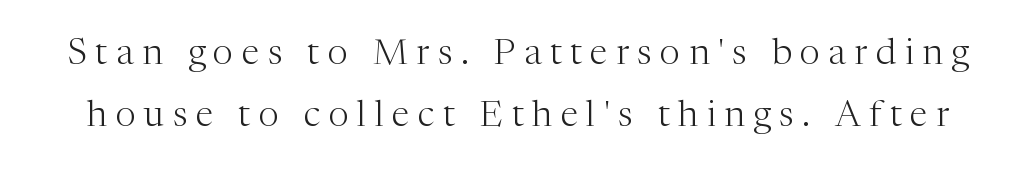
The letterforms stand isolated, each surrounded by extra space. Descender tails drop into unmarked territory. When letters stand straight like this, we call the style roman or upright. On a weight scale, this lands at 450 or below.
